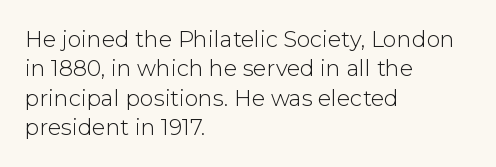
Q: Is the text bold? A: No.
Q: Is the text italic (slanted)? A: No, it is upright.
Q: Is the text underlined? A: No.
Q: How is the paragraph aligned? A: Left-aligned.
Q: Is the spacing between letters normal or unusually wide? A: Normal.
Q: Is the spacing between lines tight, normal or loose? A: Normal.
